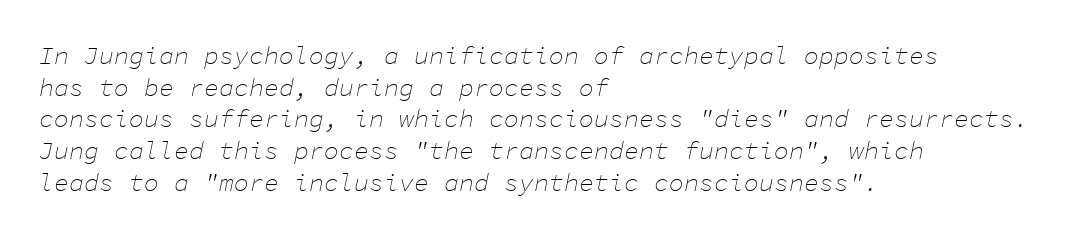
Honestly, the letter spacing is just normal — you wouldn't notice it. Notice how the stems are inclined rather than vertical — that's the hallmark of italics. Quick note: underline off. Typeset ragged right — the left edge is the straight one.
